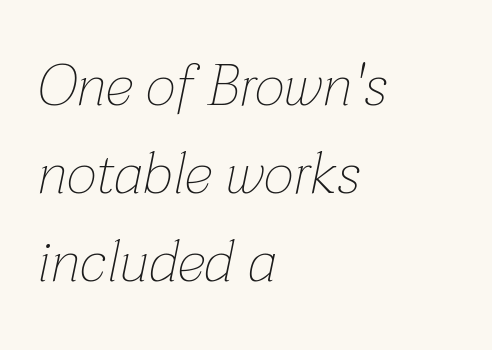
Q: Is the text bold? A: No.
Q: Is the text italic (slanted)? A: Yes, it leans right by about 12 degrees.
Q: Is the text underlined? A: No.
Q: How is the paragraph aligned? A: Left-aligned.
Q: Is the spacing between letters normal or unusually wide? A: Normal.
Q: Is the spacing between lines tight, normal or loose? A: Normal.
Q: Width (condensed, normal, or wide)? A: Normal.
Q: Stroke contrast? A: Low.
Q: x-height? A: Medium.
Q: Monospaced? A: No.
